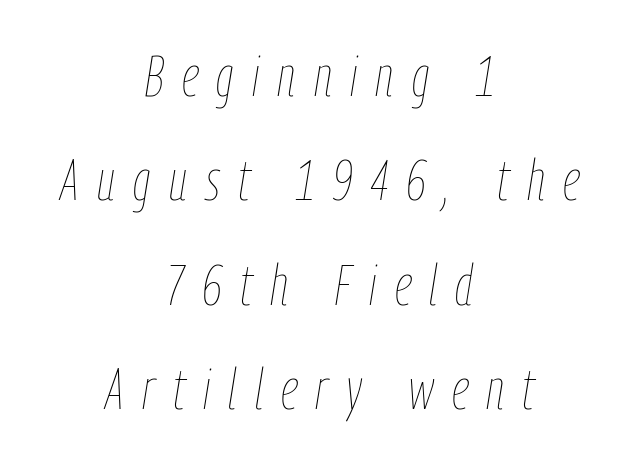
The image shows 57 px thin, condensed type, italic (leaning right); set centered, line spacing 1.83x, unusually wide letter spacing (+0.32 em), not underlined; low stroke contrast and a medium x-height.
